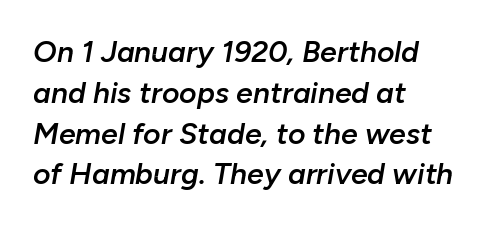
The image shows 30 px semibold type, italic (leaning right); set left-aligned, normal line spacing (1.36x), normal letter spacing, not underlined; low stroke contrast and a medium x-height.
